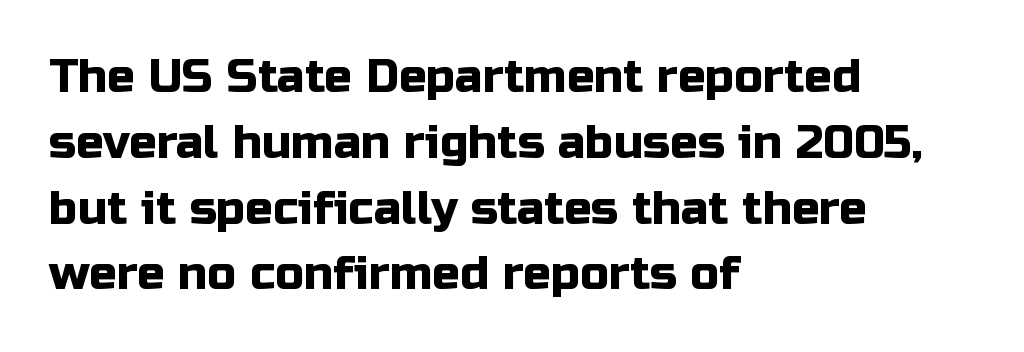
The block of text has a typical density, with ordinary space between rows. No italicization has been applied; the sample stays upright. The passage shown is typeset with a sans-serif family. Line beginnings align vertically; line endings do not. Students, note that the glyphs here touch the page at normal intervals. The space beneath each line is pristine and unruled.
